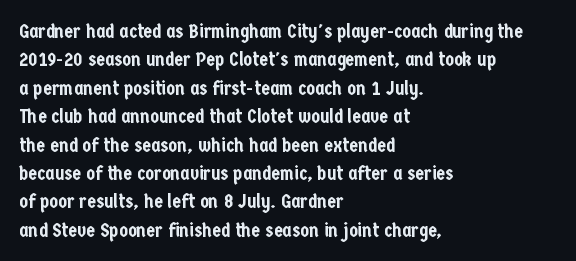
Reading down the block, your eye returns to a fixed left position each line. What stands out about the letter spacing? Nothing — it is the standard amount. The specimen reads as upright at a glance. The designer left line spacing at the default.
